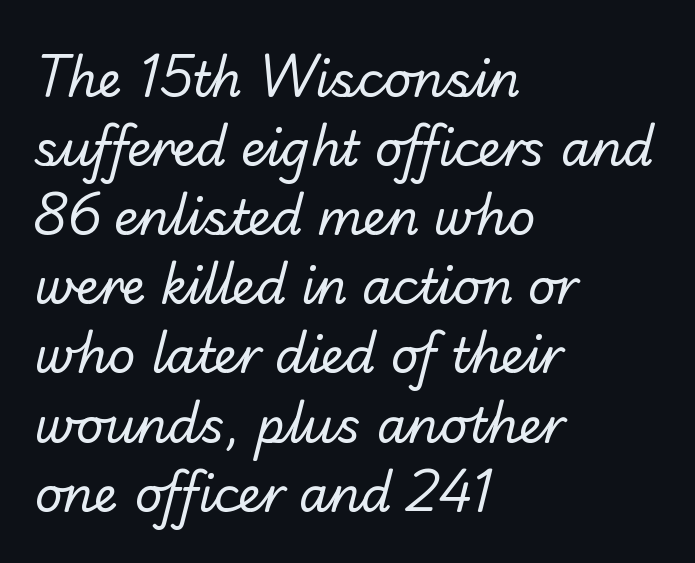
Descender tails drop into unmarked territory. Layout note: lines flush left. Inter-character spacing is left at the font's built-in metrics. I'd call this a sans setting — the letters go barefoot. A quiet, ordinary-to-light weight characterises the typeface.
